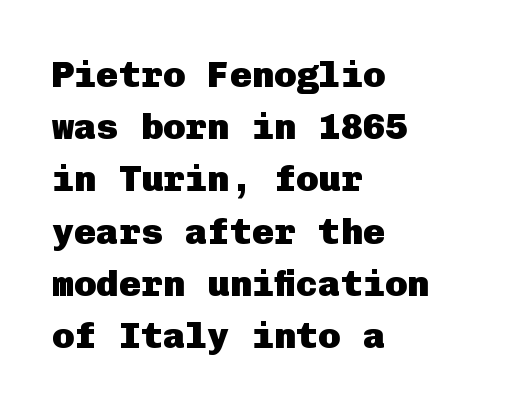
Is there much room between lines? A standard amount, neither cramped nor airy. This rendering features lettering with no underline. Emphasis by weight is at full strength: bold. The letters carry no serifs — their stems end cleanly without finishing strokes.
